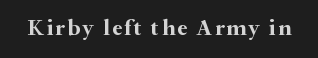
Q: Is the text bold? A: Yes.
Q: Is the text italic (slanted)? A: No, it is upright.
Q: Is the text underlined? A: No.
